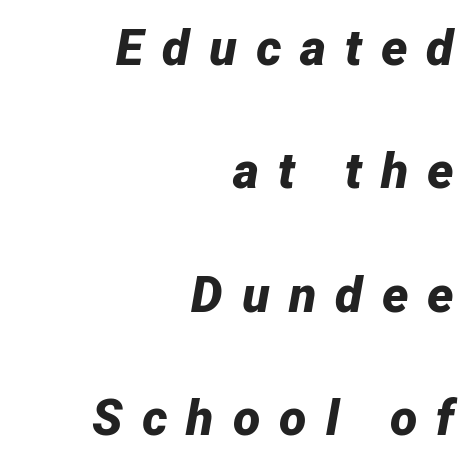
Q: Is the text bold? A: Yes.
Q: Is the text italic (slanted)? A: Yes, it leans right by about 12 degrees.
Q: Is the text underlined? A: No.
Q: How is the paragraph aligned? A: Right-aligned.
Q: Is the spacing between letters normal or unusually wide? A: Unusually wide.
Q: Is the spacing between lines tight, normal or loose? A: Loose.
Q: Width (condensed, normal, or wide)? A: Normal.
Q: Stroke contrast? A: Low.
Q: x-height? A: Medium.
Q: Monospaced? A: No.
